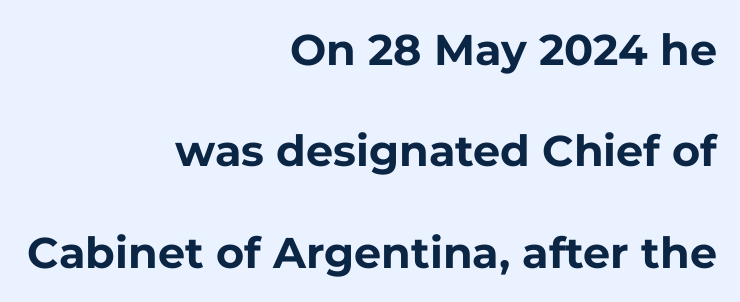
The image shows 43 px bold sans-serif type, upright; set right-aligned, loose line spacing (2.36x), normal letter spacing, not underlined; low stroke contrast and a medium x-height.
